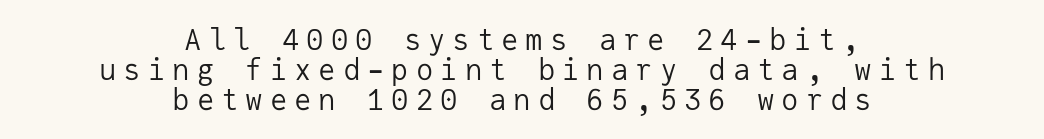
Q: Is the text bold? A: No.
Q: Is the text italic (slanted)? A: No, it is upright.
Q: Is the typeface a serif or a sans-serif typeface? A: Sans-serif.
Q: Is the text underlined? A: No.
Q: How is the paragraph aligned? A: Centered.
Q: Is the spacing between letters normal or unusually wide? A: Unusually wide.
Q: Is the spacing between lines tight, normal or loose? A: Tight.
Q: Width (condensed, normal, or wide)? A: Normal.
Q: Stroke contrast? A: Low.
Q: x-height? A: Medium.
Q: Monospaced? A: Yes.
